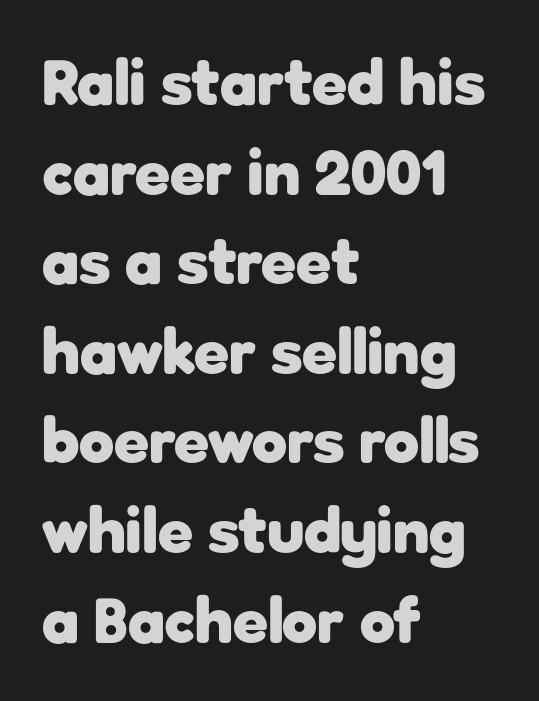
The image shows 64 px heavy sans-serif type, upright; set left-aligned, normal line spacing (1.4x), normal letter spacing, not underlined; low stroke contrast and a medium x-height.
